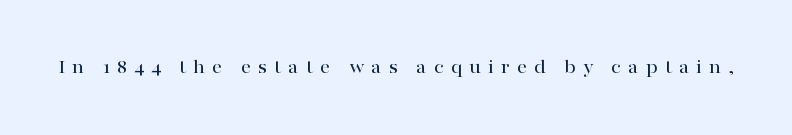
{"italic": "no", "underline": "no", "letter_spacing": "wide", "letter_spacing_em": 0.34, "glyph_px": 20}
